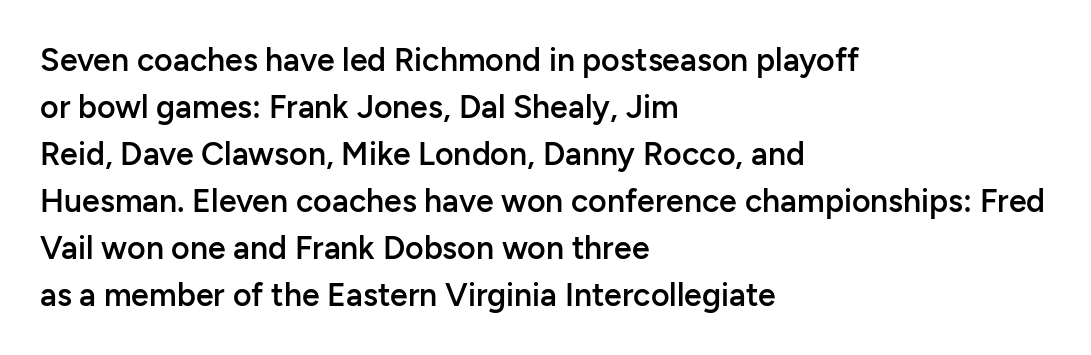
A typesetter would label this face a sans. A typesetter would call this proportional, since set widths differ per character. Every row of glyphs begins at an identical x-position on the left. A normal amount of white space separates one row of letters from the next. A roman cut, with each character standing at attention.
